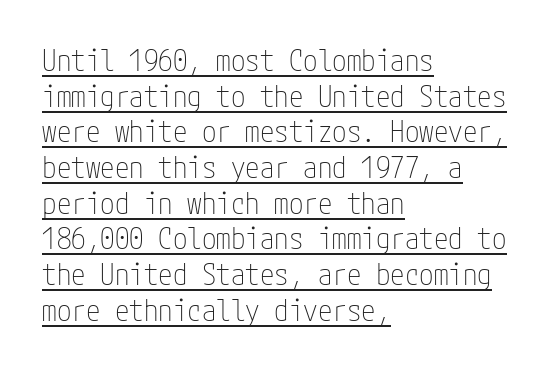
It's the straight-up-and-down kind of type. Decoration check: the copy is underlined. You could call the tracking neutral — neither tight nor loose. The rendering shows plain stroke endings on the letterforms — a sans-serif design. Leftover space on each line is placed entirely after the last word.
